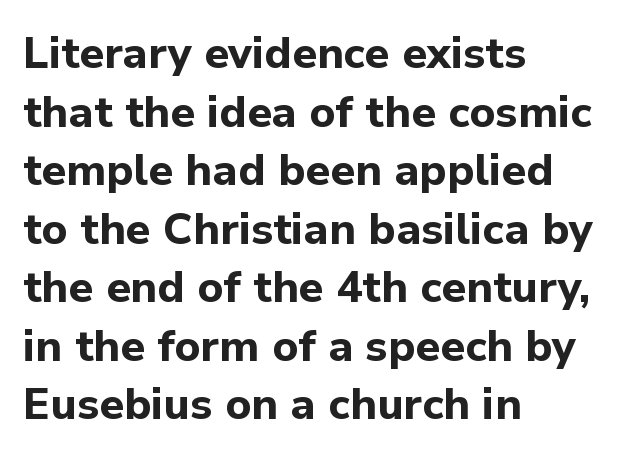
The face used here is a sans, in the tradition of grotesques and geometrics. In terms of leading, this rendering sits right in the middle. Nothing unusual about the tracking: characters are spaced as the font intends. The zone under the glyphs is completely vacant. Varying glyph widths throughout — classic text-font behaviour.
